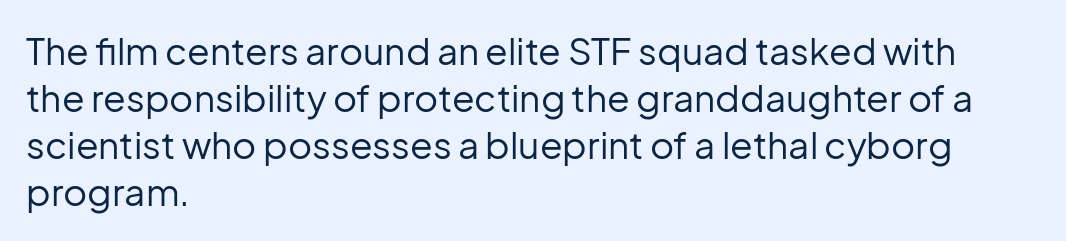
The passage shown is typed in a proportional face where columns would drift. Notice how the stems are strictly vertical — no italics here. The foot of each line stays bare and open. The font is comparable to plain body text, perhaps lighter.
